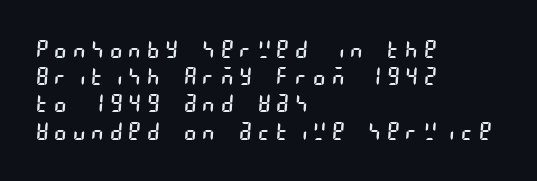
{"bold": "no", "underline": "no", "align": "left", "line_spacing": "tight", "line_spacing_ratio": 1.09, "letter_spacing": "wide", "letter_spacing_em": 0.27, "glyph_px": 25}
